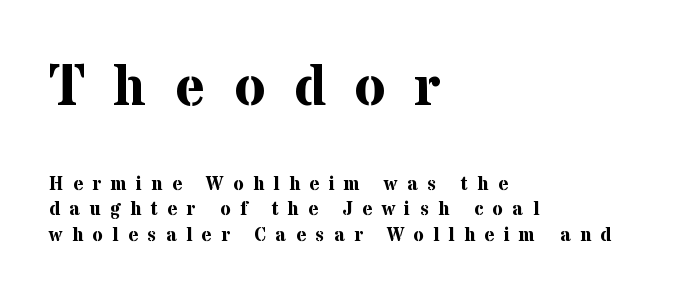
Unmarked baselines from the first word to the last. Leading matches the norm, producing a regular column. Nope, not italic — everything's standing straight. Spacing verdict: proportional, widths tailored to each character.
